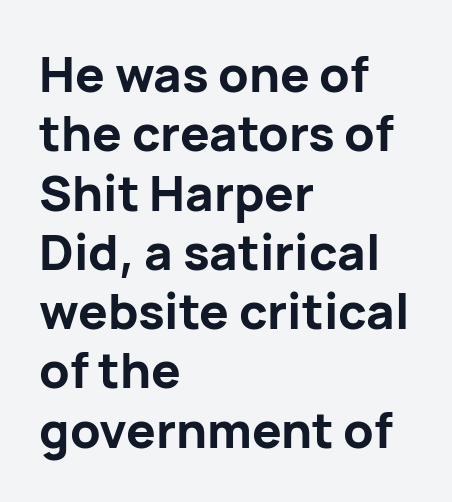
The foot of each line stays bare and open. In terms of letterform style, serifs are entirely absent. The line texture is even and compact thanks to regular tracking. Vertical strokes here are truly vertical. Does the copy run flush right? No — it runs flush left. Here the designer chose a conventional face with non-uniform glyph widths.
